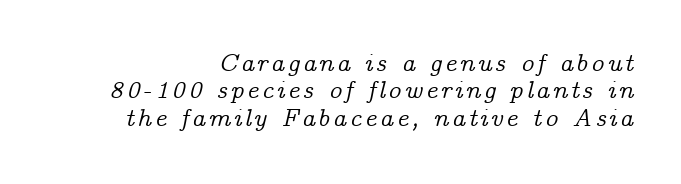
The image shows 25 px text type, italic (leaning right); set right-aligned, tight line spacing (1.1x), not underlined.
